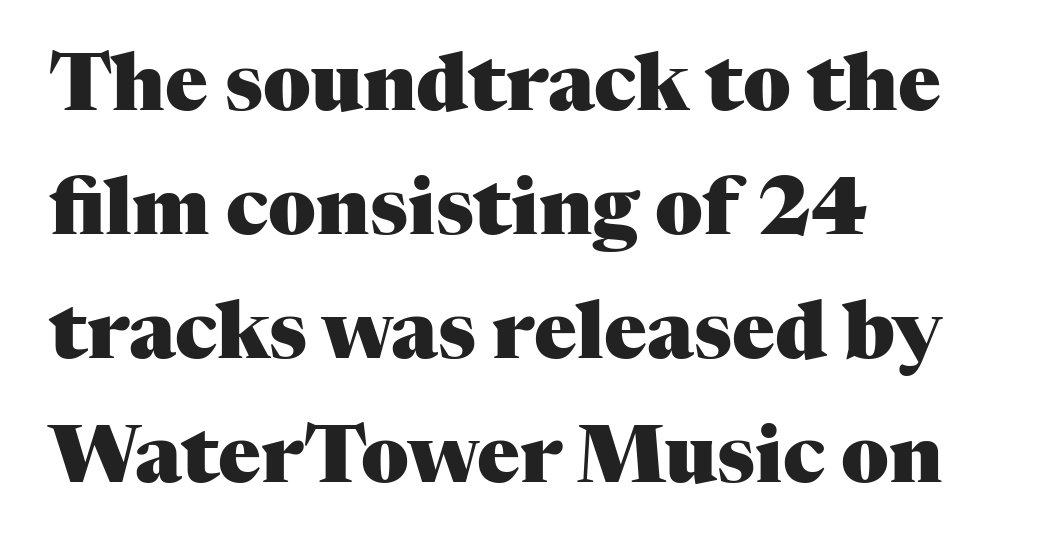
The font is running at its bold setting. Whoever set this chose a conventional vertical rhythm. The rendering anchors every line to the left-hand side. These lines are rendered in a variable-pitch font. The zone under the glyphs is completely vacant.
